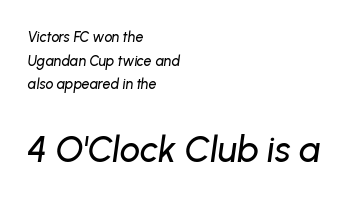
The image shows 36 px text type, italic (leaning right); set left-aligned, normal line spacing (1.68x), normal letter spacing, not underlined; the second (bottom) block is 2.57x larger; low stroke contrast and a medium x-height.
